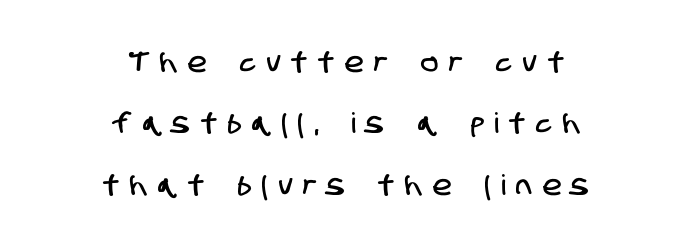
Q: Is the typeface a serif or a sans-serif typeface? A: Sans-serif.
Q: Is the text underlined? A: No.
Q: How is the paragraph aligned? A: Centered.
Q: Is the spacing between letters normal or unusually wide? A: Unusually wide.
Q: Is the spacing between lines tight, normal or loose? A: Loose.
Q: Width (condensed, normal, or wide)? A: Condensed.
Q: Stroke contrast? A: Low.
Q: x-height? A: Large.
Q: Monospaced? A: No.
